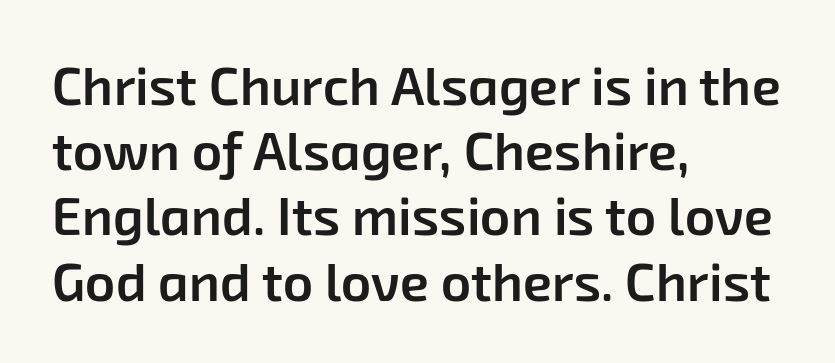
{"serif": "no", "bold": "semi", "weight": "semibold", "width": "normal", "stroke_contrast": "low", "x_height": "medium", "monospaced": "no", "underline": "no", "align": "left", "line_spacing_ratio": 1.23, "letter_spacing": "normal", "letter_spacing_em": 0.0, "glyph_px": 53}
